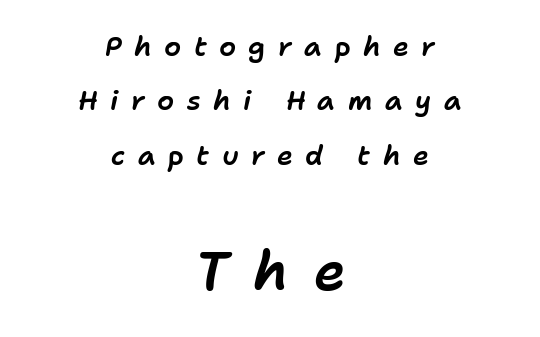
Does the lettering tilt? It does — this is italic. Line spacing here is loose. Has an underline been added? It has not. The lines in this sample share a center point and differ in where they start and stop.
